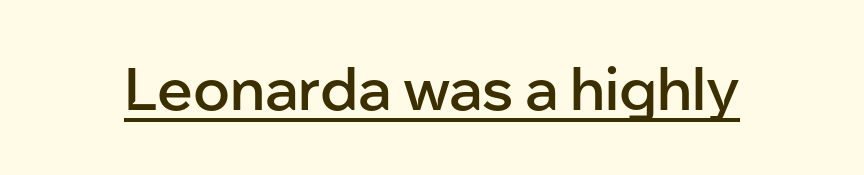
The image shows 59 px semibold sans-serif type, upright; set normal letter spacing, underlined; low stroke contrast and a medium x-height.
